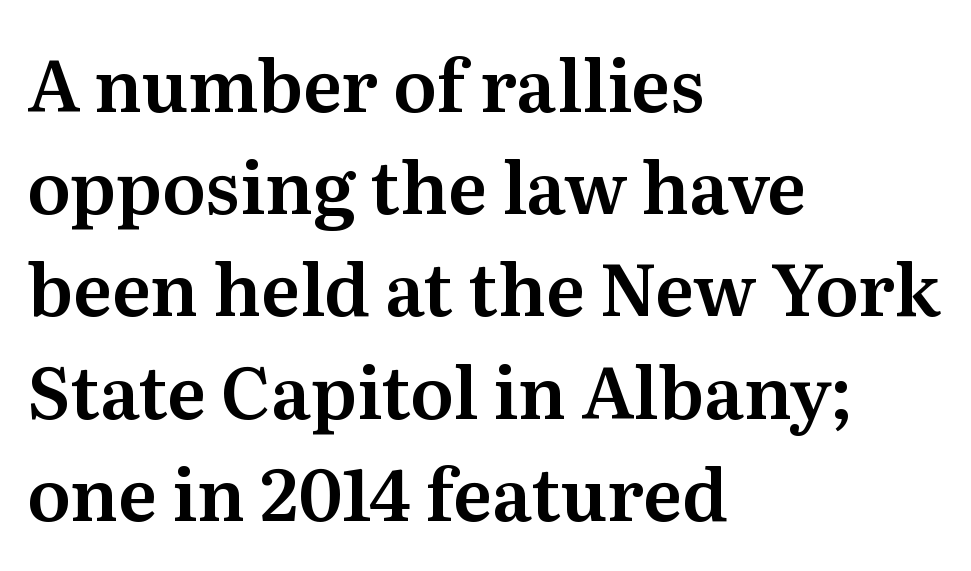
The rendering anchors every line to the left-hand side. A typesetter would call this leading conventional body-copy spacing. Observe the serifs anchoring each vertical stroke in this sample. Characters remain perfectly vertical along every line. These lines are rendered in a variable-pitch font.
